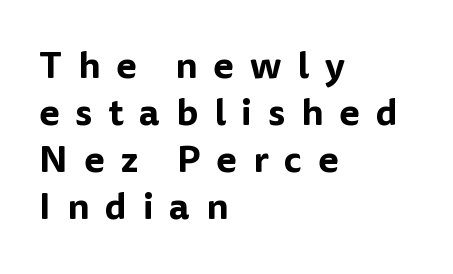
Unlike italic type, these characters show no tilt at all. A typesetter would call this proportional, since set widths differ per character. Underline: absent. A normal amount of white space separates one row of letters from the next.
